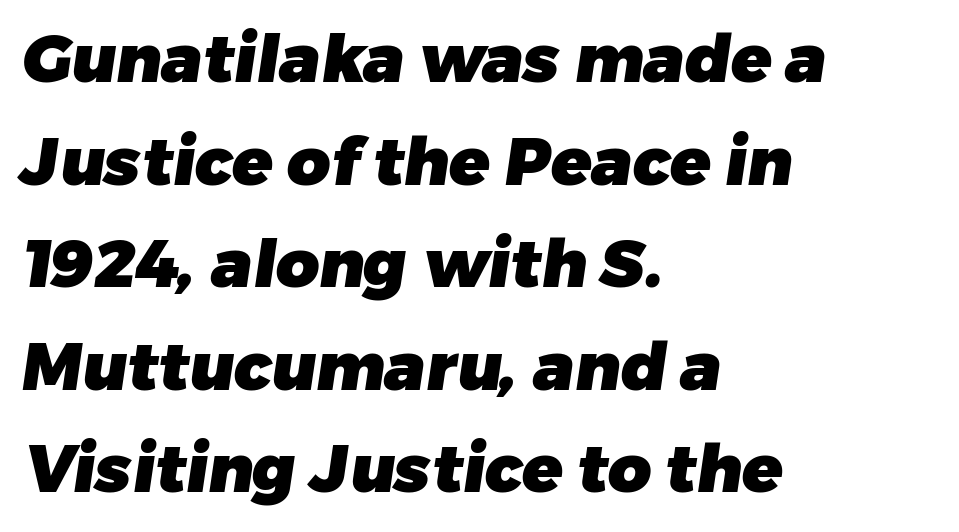
The text was rendered using a sans face with plain stroke endings. Descender tails drop into unmarked territory. There is no visible air inserted between adjacent glyphs. The font is running at its bold setting. The ragged edge is on the right, which tells us the setting is flush left.
